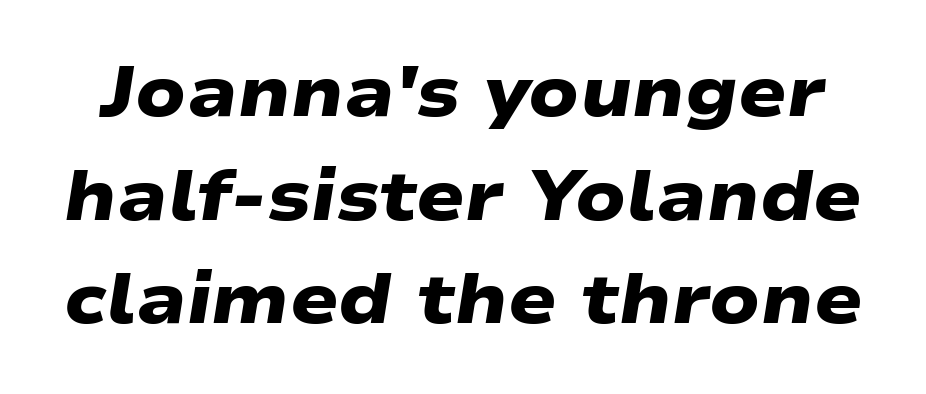
{"serif": "no", "bold": "yes", "weight": "heavy", "width": "wide", "stroke_contrast": "low", "x_height": "medium", "monospaced": "no", "underline": "no", "line_spacing": "normal", "line_spacing_ratio": 1.46, "letter_spacing": "normal", "letter_spacing_em": 0.0, "glyph_px": 71}
